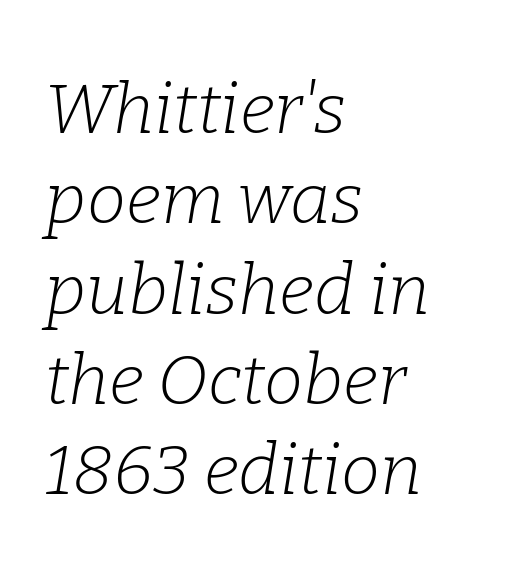
Q: Is the text bold? A: No.
Q: Is the text italic (slanted)? A: Yes, it leans right by about 9 degrees.
Q: Is the typeface a serif or a sans-serif typeface? A: Serif.
Q: Is the text underlined? A: No.
Q: How is the paragraph aligned? A: Left-aligned.
Q: Is the spacing between letters normal or unusually wide? A: Normal.
Q: Is the spacing between lines tight, normal or loose? A: Normal.
Q: Width (condensed, normal, or wide)? A: Normal.
Q: Stroke contrast? A: Low.
Q: x-height? A: Medium.
Q: Monospaced? A: No.
